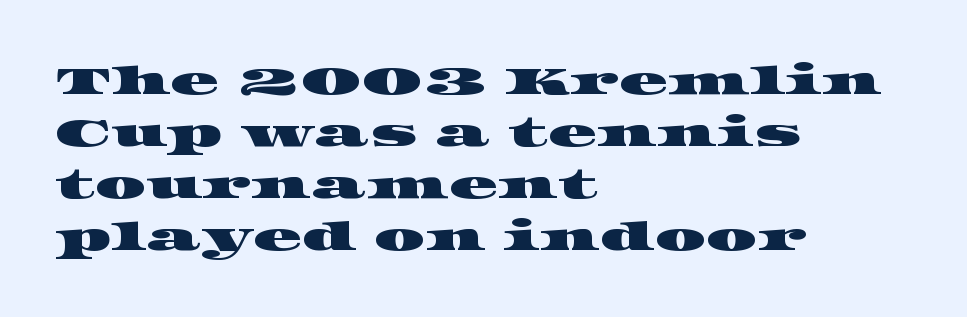
{"serif": "yes", "width": "wide", "stroke_contrast": "high", "x_height": "large", "monospaced": "no", "underline": "no", "align": "left", "line_spacing": "normal", "line_spacing_ratio": 1.3, "letter_spacing": "normal", "letter_spacing_em": 0.0, "glyph_px": 40}
